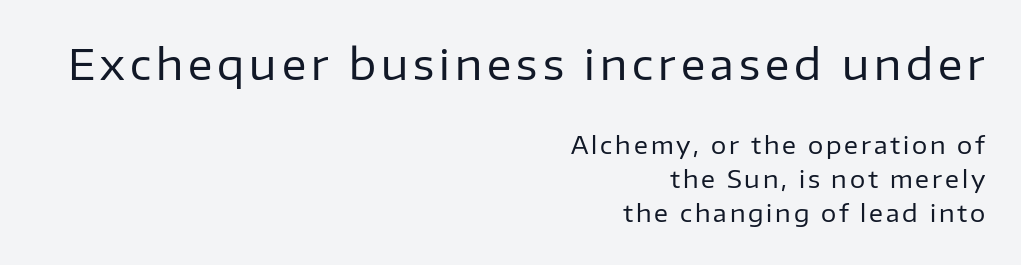
Q: Is the text bold? A: No.
Q: Is the text italic (slanted)? A: No, it is upright.
Q: Is the typeface a serif or a sans-serif typeface? A: Sans-serif.
Q: Is the text underlined? A: No.
Q: How is the paragraph aligned? A: Right-aligned.
Q: Is the spacing between lines tight, normal or loose? A: Normal.
Q: Which block of text is set in a larger size, the first (top) or the second (bottom)? A: The first (top) one.
Q: Width (condensed, normal, or wide)? A: Normal.
Q: Stroke contrast? A: Low.
Q: x-height? A: Medium.
Q: Monospaced? A: No.
